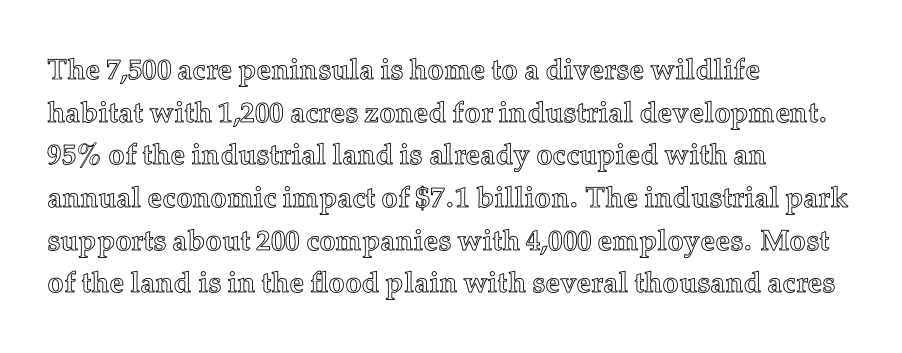
Q: Is the text italic (slanted)? A: No, it is upright.
Q: Is the text underlined? A: No.
Q: How is the paragraph aligned? A: Left-aligned.
Q: Is the spacing between letters normal or unusually wide? A: Normal.
Q: Is the spacing between lines tight, normal or loose? A: Normal.
Q: Width (condensed, normal, or wide)? A: Normal.
Q: x-height? A: Medium.
Q: Monospaced? A: No.
